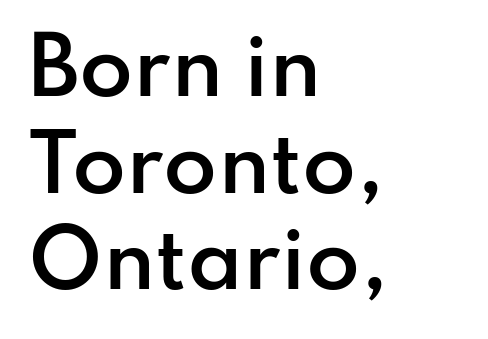
The image shows 78 px semibold sans-serif type, upright; set left-aligned, line spacing 1.24x, normal letter spacing, not underlined; low stroke contrast and a small x-height.
